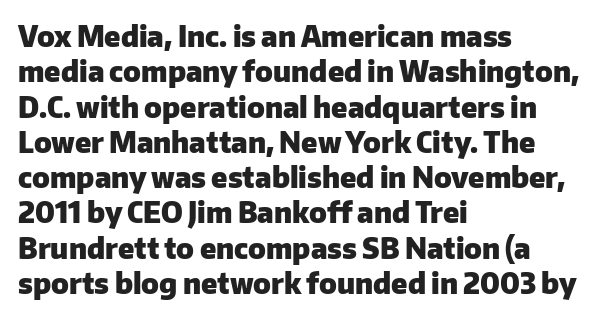
{"serif": "no", "italic": "no", "bold": "yes", "weight": "heavy", "width": "normal", "stroke_contrast": "low", "x_height": "medium", "monospaced": "no", "underline": "no", "align": "left", "line_spacing": "normal", "line_spacing_ratio": 1.26, "letter_spacing": "normal", "letter_spacing_em": 0.0, "glyph_px": 28}
